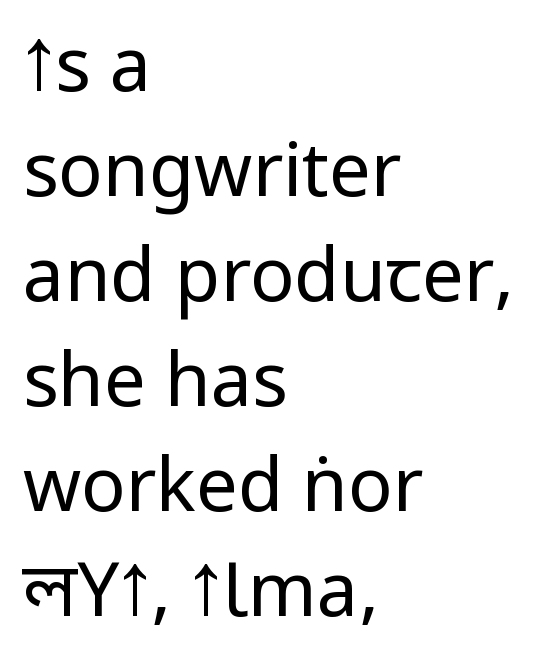
{"serif": "no", "italic": "no", "bold": "no", "weight": "regular", "width": "condensed", "stroke_contrast": "low", "x_height": "large", "monospaced": "no", "underline": "no", "align": "left", "line_spacing": "normal", "line_spacing_ratio": 1.42, "letter_spacing": "normal", "letter_spacing_em": 0.0, "glyph_px": 74}
